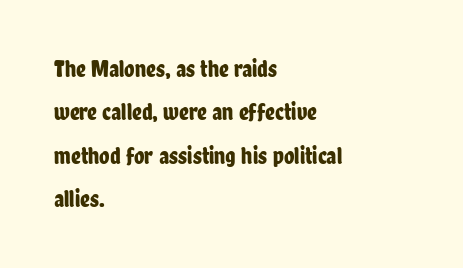
{"italic": "no", "underline": "no", "align": "left", "line_spacing_ratio": 1.81, "letter_spacing": "normal", "letter_spacing_em": 0.0, "glyph_px": 24}
